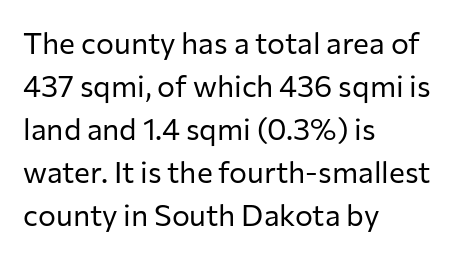
Classification — sans serif. Words appear dense and cohesive because spacing is normal. The cut favours lightness, reaching ordinary text weight at its darkest. Honestly, there is no underline to notice here at all. The space between consecutive lines is moderate.
